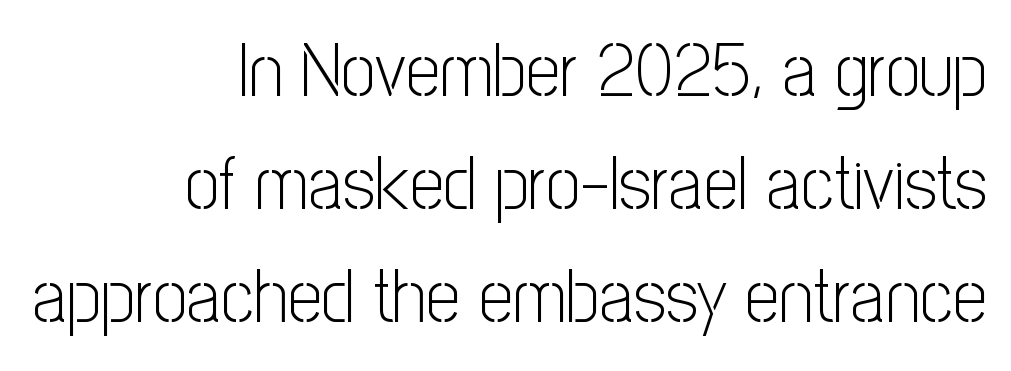
Type without underlining. The line-height multiplier appears to be the usual default. Reading down the block, your eye finds every line finishing at a fixed right position. Nothing heavy about these letters — not bold at all.
